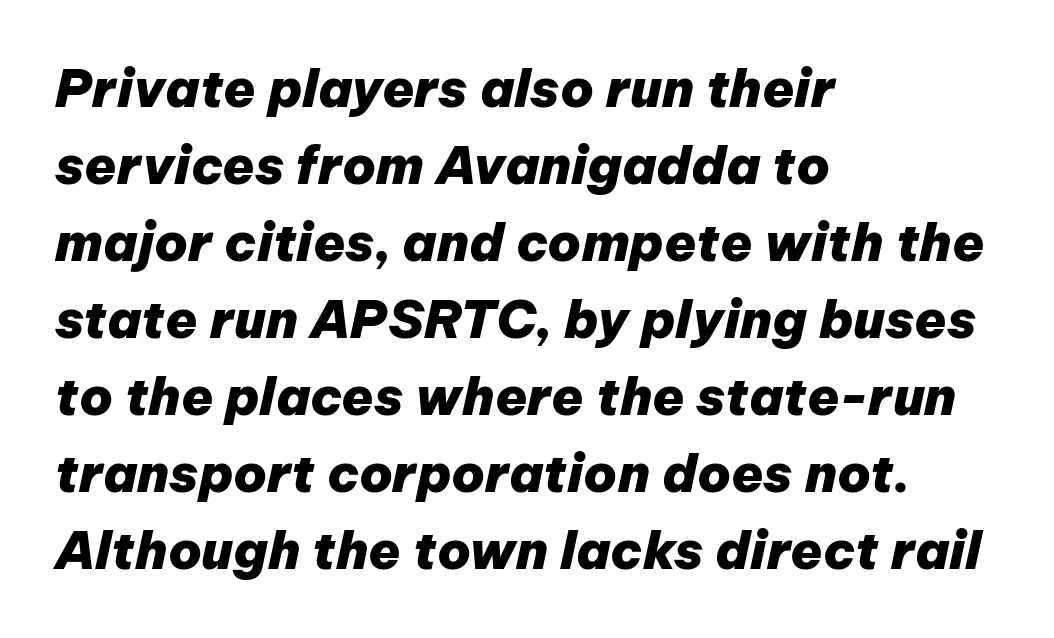
{"italic": "yes", "lean": "right", "slant_degrees": 12, "bold": "yes", "weight": "heavy", "width": "normal", "stroke_contrast": "low", "x_height": "medium", "monospaced": "no", "underline": "no", "align": "left", "line_spacing": "normal", "line_spacing_ratio": 1.48, "letter_spacing": "normal", "letter_spacing_em": 0.0, "glyph_px": 52}
